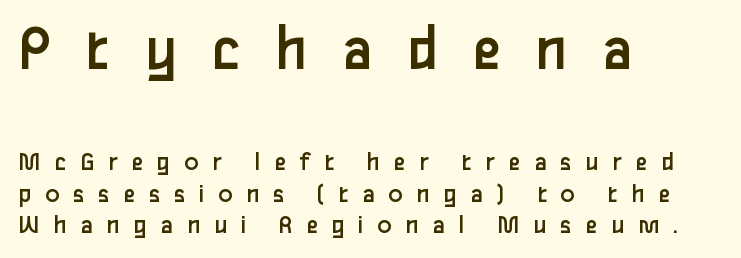
Tall strokes in this sample are plumb rather than angled. This layout puts the oversized block above and the modest block below. Check under the words: just untouched page. The lines in this sample share a left origin and differ only in where they stop. In terms of letterform style, serifs are entirely absent.
